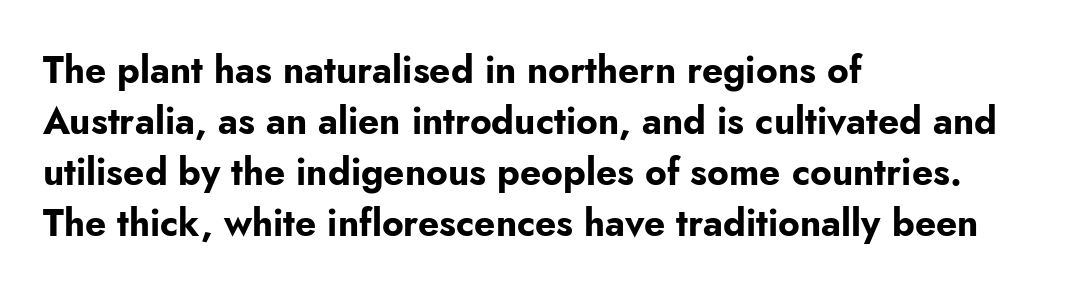
Thick stems and heavy bowls — unmistakably bold. Each word holds together tightly as a unit, with standard inter-letter gaps. Do the characters align in a grid? No, the font is proportional. Are there feet on the stems? There aren't — it's a sans. Teacher's note: observe the even left margin — that is flush-left alignment.
